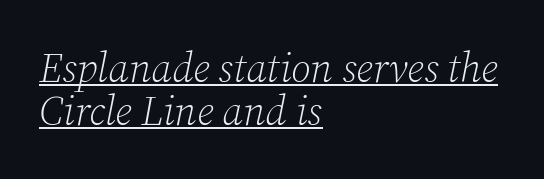
Observe the ordinary spacing: letters are neighbours, not strangers. The text carries the slant typical of an italic or oblique font. The passage shown is not bold in any degree. Is the block centered? No — it sits flush against the left margin. Tightly led — the rows are bunched. Each line of the rendering has a horizontal stroke beneath the glyphs.
